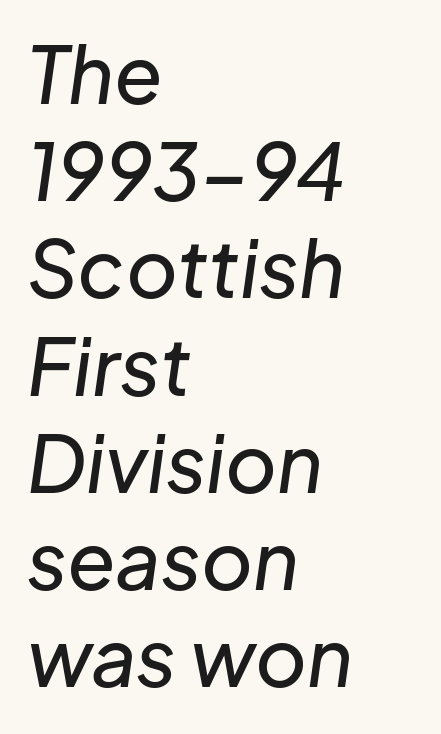
This rendering leaves character spacing at its baseline value. The letters advance in unequal steps, a hallmark of proportional type. The compositor pushed each line to the left boundary. Only glyphs here, with clear space below each row. An italicized treatment has been applied to the whole sample.
